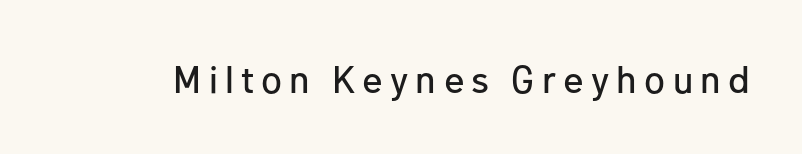
The image shows 38 px sans-serif type, upright; set not underlined; low stroke contrast and a medium x-height.
